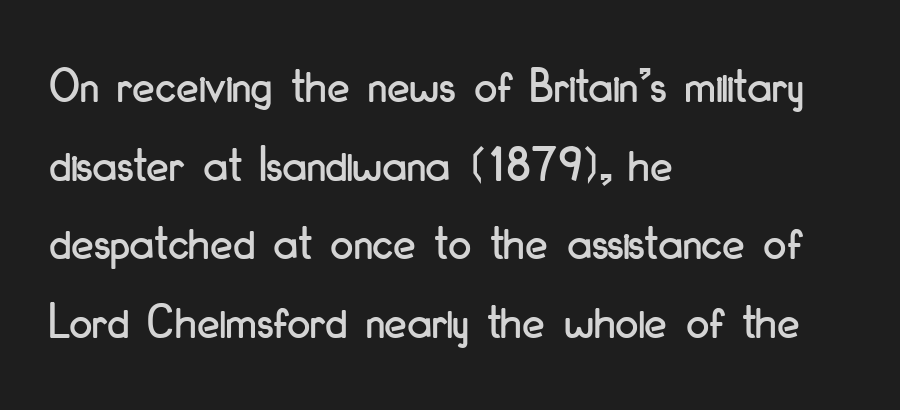
Q: Is the text italic (slanted)? A: No, it is upright.
Q: Is the typeface a serif or a sans-serif typeface? A: Sans-serif.
Q: Is the text underlined? A: No.
Q: How is the paragraph aligned? A: Left-aligned.
Q: Is the spacing between letters normal or unusually wide? A: Normal.
Q: Is the spacing between lines tight, normal or loose? A: Normal.
Q: Width (condensed, normal, or wide)? A: Condensed.
Q: Stroke contrast? A: Low.
Q: x-height? A: Small.
Q: Monospaced? A: No.
